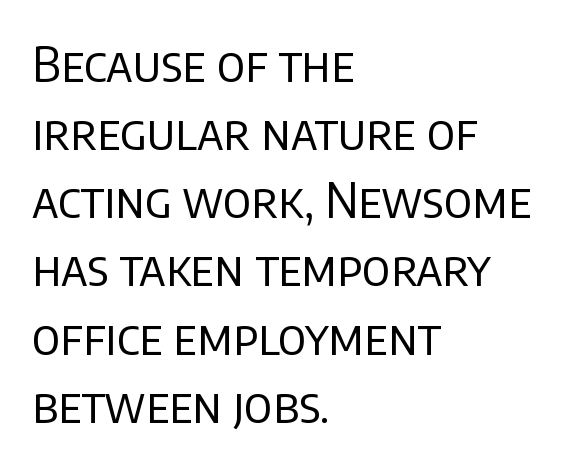
The image shows 48 px regular-weight sans-serif type, upright; set left-aligned, normal line spacing (1.42x), normal letter spacing, not underlined; low stroke contrast and a large x-height.
